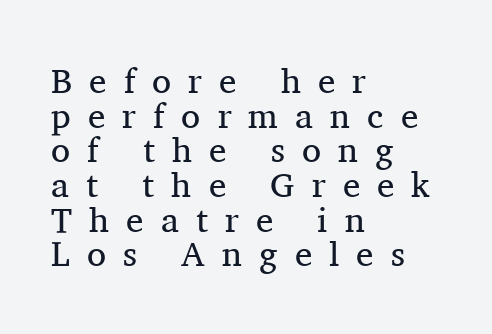
Q: Is the text bold? A: No.
Q: Is the text italic (slanted)? A: No, it is upright.
Q: Is the typeface a serif or a sans-serif typeface? A: Serif.
Q: Is the text underlined? A: No.
Q: How is the paragraph aligned? A: Left-aligned.
Q: Is the spacing between letters normal or unusually wide? A: Unusually wide.
Q: Is the spacing between lines tight, normal or loose? A: Tight.
Q: Width (condensed, normal, or wide)? A: Normal.
Q: Stroke contrast? A: Medium.
Q: x-height? A: Medium.
Q: Monospaced? A: No.
